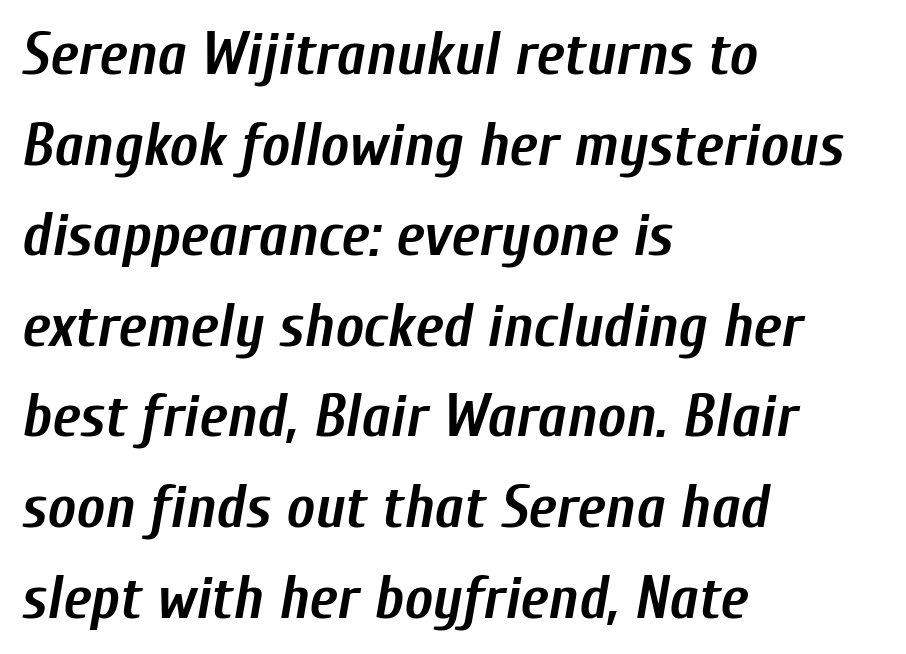
Q: Is the text bold? A: Yes.
Q: Is the text italic (slanted)? A: Yes, it leans right by about 10 degrees.
Q: Is the text underlined? A: No.
Q: How is the paragraph aligned? A: Left-aligned.
Q: Is the spacing between letters normal or unusually wide? A: Normal.
Q: Is the spacing between lines tight, normal or loose? A: Normal.
Q: Width (condensed, normal, or wide)? A: Condensed.
Q: Stroke contrast? A: Low.
Q: x-height? A: Medium.
Q: Monospaced? A: No.
